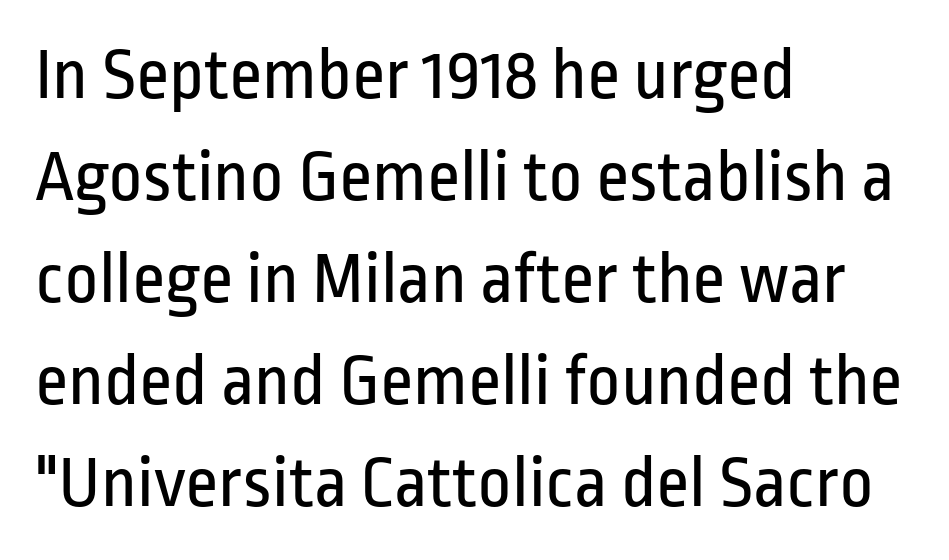
Here the designer chose a conventional face with non-uniform glyph widths. The leading is moderate, giving the passage an even texture. These lines stack with their left ends in a neat column. The string is rendered with underlining switched off.
